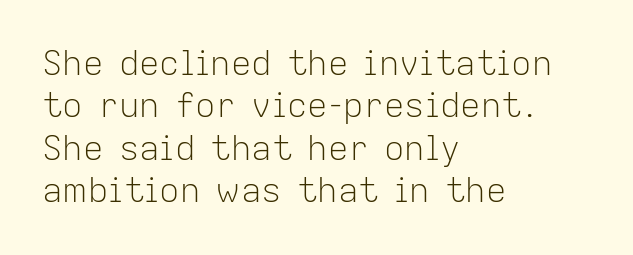
The image shows 34 px light sans-serif type, upright; set left-aligned, normal line spacing (1.25x), normal letter spacing, not underlined; low stroke contrast and a medium x-height.
